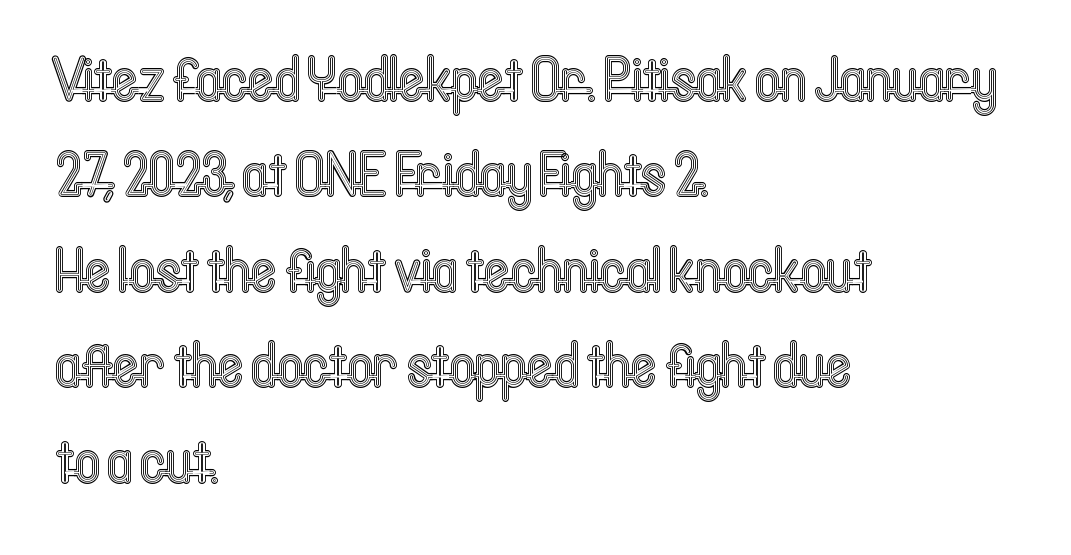
{"italic": "no", "width": "condensed", "x_height": "medium", "monospaced": "no", "underline": "no", "align": "left", "line_spacing": "normal", "line_spacing_ratio": 1.54, "letter_spacing": "normal", "letter_spacing_em": 0.0, "glyph_px": 62}
